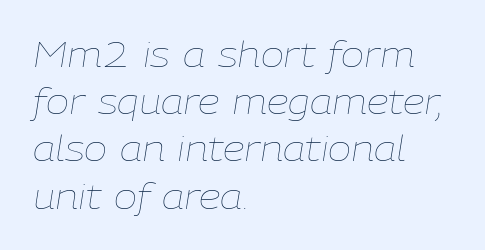
Q: Is the text bold? A: No.
Q: Is the text italic (slanted)? A: Yes, it leans right by about 9 degrees.
Q: Is the text underlined? A: No.
Q: How is the paragraph aligned? A: Left-aligned.
Q: Is the spacing between letters normal or unusually wide? A: Normal.
Q: Is the spacing between lines tight, normal or loose? A: Normal.
Q: Width (condensed, normal, or wide)? A: Normal.
Q: Stroke contrast? A: Low.
Q: x-height? A: Medium.
Q: Monospaced? A: No.
